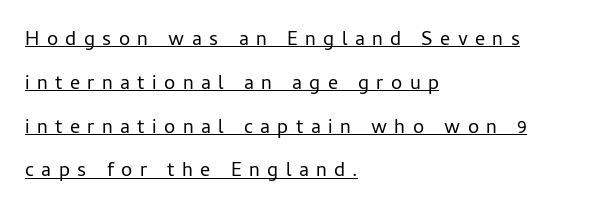
The image shows 20 px text type, upright; set left-aligned, loose line spacing (2.19x), unusually wide letter spacing (+0.37 em), underlined.
